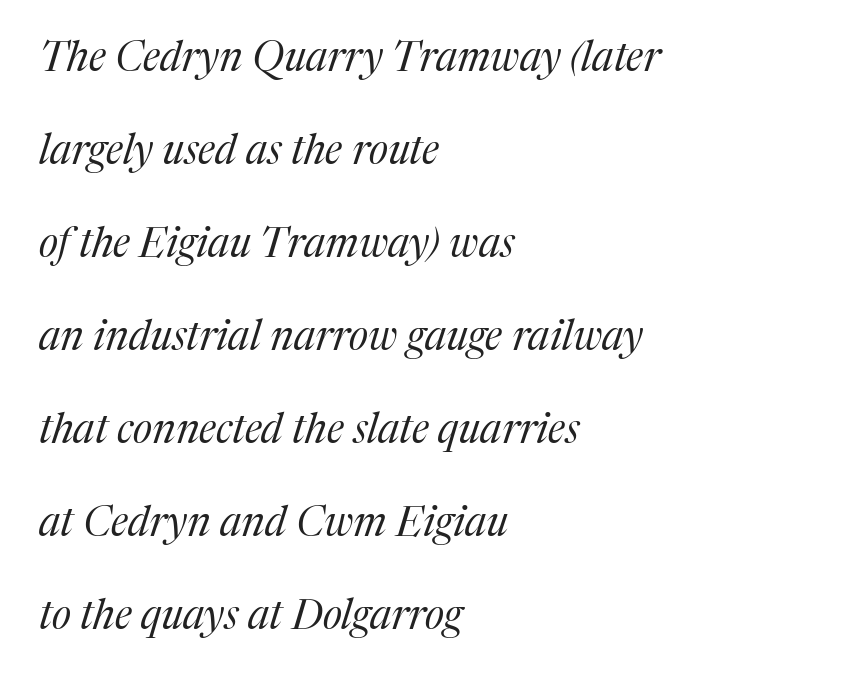
Q: Is the text bold? A: No.
Q: Is the text italic (slanted)? A: Yes, it leans right by about 17 degrees.
Q: Is the typeface a serif or a sans-serif typeface? A: Serif.
Q: Is the text underlined? A: No.
Q: How is the paragraph aligned? A: Left-aligned.
Q: Is the spacing between letters normal or unusually wide? A: Normal.
Q: Is the spacing between lines tight, normal or loose? A: Loose.
Q: Width (condensed, normal, or wide)? A: Normal.
Q: Stroke contrast? A: Medium.
Q: x-height? A: Medium.
Q: Monospaced? A: No.
